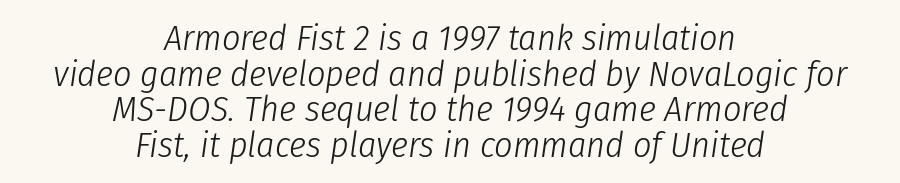
Character widths vary here, with narrow letters taking less room than wide ones. The passage shown is not bold in any degree. The text block is weighted toward neither margin, spreading evenly from the middle. Caption: standard tracking, unaltered. Quick note: italic. Baseline-to-baseline distance is barely more than the letter height.
